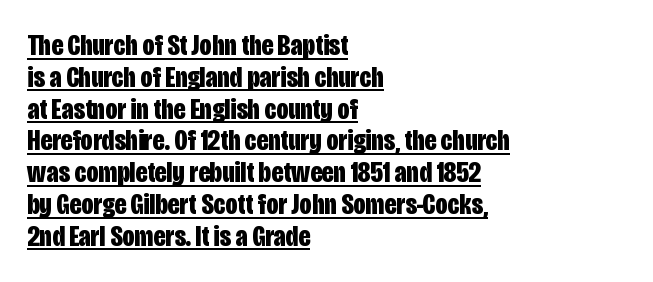
Q: Is the text bold? A: Yes.
Q: Is the text italic (slanted)? A: No, it is upright.
Q: Is the typeface a serif or a sans-serif typeface? A: Sans-serif.
Q: Is the text underlined? A: Yes.
Q: How is the paragraph aligned? A: Left-aligned.
Q: Is the spacing between letters normal or unusually wide? A: Normal.
Q: Is the spacing between lines tight, normal or loose? A: Tight.
Q: Width (condensed, normal, or wide)? A: Condensed.
Q: Stroke contrast? A: Low.
Q: x-height? A: Large.
Q: Monospaced? A: No.
